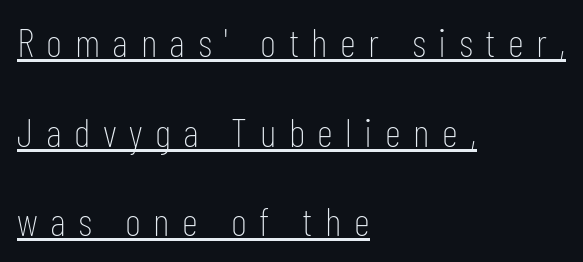
The image shows 40 px thin, condensed sans-serif type, upright; set left-aligned, loose line spacing (2.24x), unusually wide letter spacing (+0.31 em), underlined; low stroke contrast and a medium x-height.
